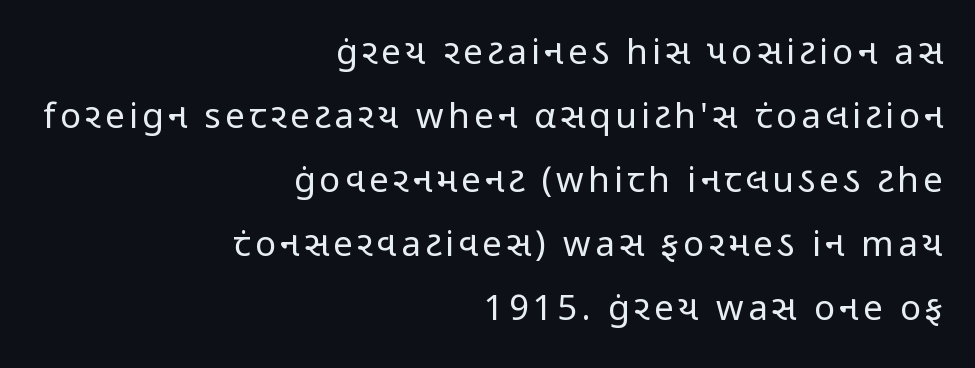
The image shows 35 px regular-weight, condensed sans-serif type, upright; set right-aligned, line spacing 1.83x, not underlined; low stroke contrast and a medium x-height.
